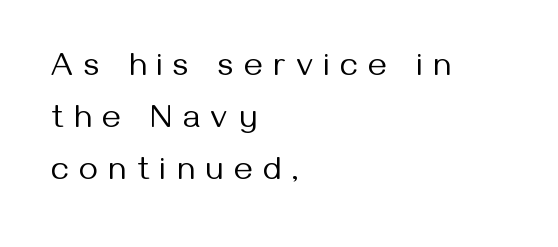
{"serif": "no", "italic": "no", "bold": "no", "weight": "regular", "width": "normal", "stroke_contrast": "medium", "x_height": "medium", "monospaced": "no", "underline": "no", "align": "left", "line_spacing": "normal", "line_spacing_ratio": 1.63, "letter_spacing": "wide", "letter_spacing_em": 0.35, "glyph_px": 32}
